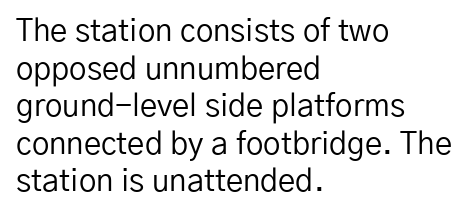
Grotesque or geometric, the face here clearly has no serifs. Weight: regular or lighter. The face used here is proportionally spaced, like ordinary book or web type. Type without underlining.
